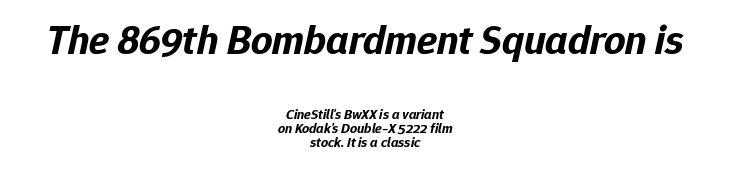
Q: Is the text bold? A: Yes.
Q: Is the text italic (slanted)? A: Yes, it leans right by about 12 degrees.
Q: Is the text underlined? A: No.
Q: How is the paragraph aligned? A: Centered.
Q: Is the spacing between letters normal or unusually wide? A: Normal.
Q: Is the spacing between lines tight, normal or loose? A: Tight.
Q: Which block of text is set in a larger size, the first (top) or the second (bottom)? A: The first (top) one.
Q: Width (condensed, normal, or wide)? A: Normal.
Q: Stroke contrast? A: Low.
Q: x-height? A: Medium.
Q: Monospaced? A: No.
